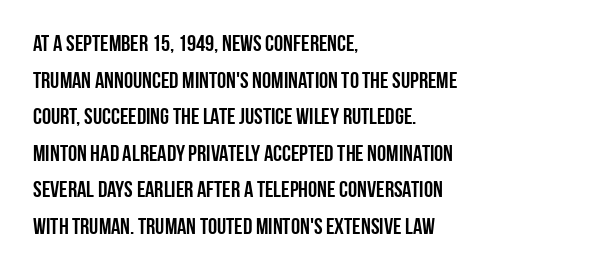
Q: Is the text italic (slanted)? A: No, it is upright.
Q: Is the text underlined? A: No.
Q: How is the paragraph aligned? A: Left-aligned.
Q: Is the spacing between letters normal or unusually wide? A: Normal.
Q: Is the spacing between lines tight, normal or loose? A: Normal.
